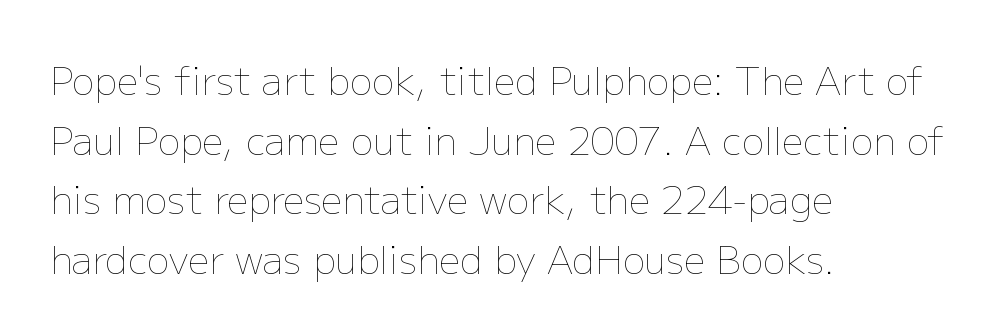
The setting favours the left margin, as ordinary paragraphs usually do. Heft: none added — not bold. No word sits above an underline. Does the leading feel generous? No, just average.
